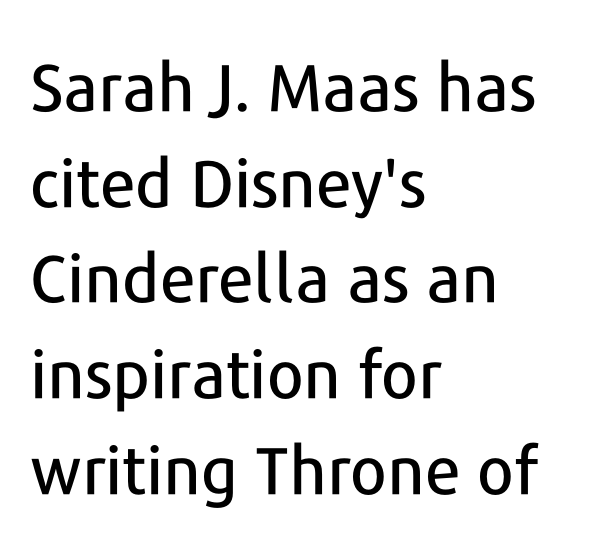
Proportional: the letters do not fall into vertical columns. Does the lettering tilt? It doesn't — this is upright. This block has exactly the height ordinary leading produces. The area under the type is left untouched. Tracking here is standard; glyphs follow each other at the usual distance. This rendering employs a face without finishing strokes, i.e., a sans-serif.
